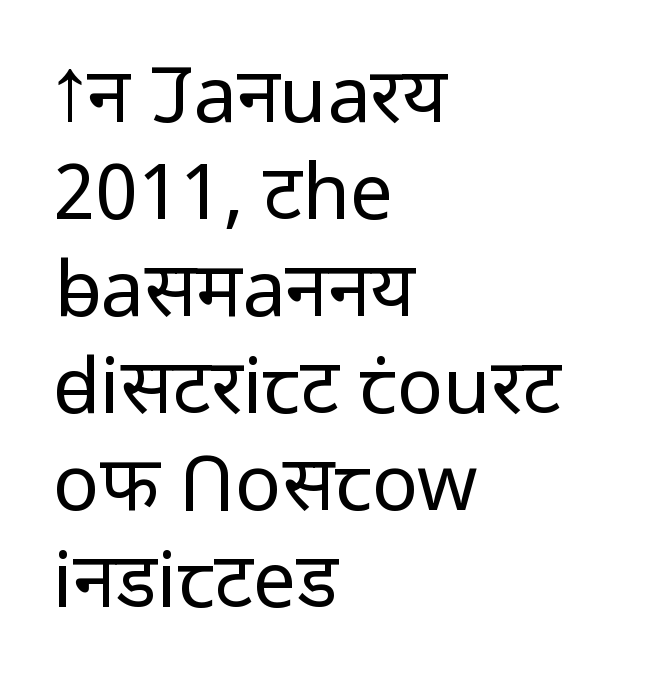
The image shows 77 px regular-weight sans-serif type, upright; set left-aligned, normal line spacing (1.26x), normal letter spacing, not underlined; low stroke contrast and a medium x-height.
